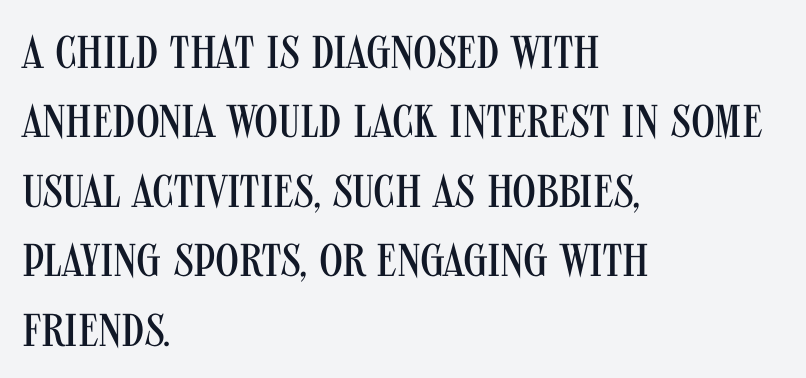
These lines are rendered in a variable-pitch font. Any mark beneath the type? The region is blank. Each word holds together tightly as a unit, with standard inter-letter gaps. Look at the bottom of the vertical strokes: they stop flat, with no serifs. Summary of weight: not heavy and not bold.
